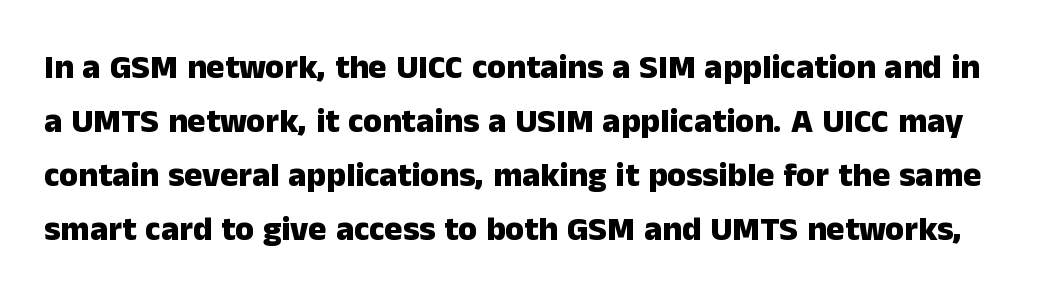
Q: Is the text bold? A: Yes.
Q: Is the text italic (slanted)? A: No, it is upright.
Q: Is the typeface a serif or a sans-serif typeface? A: Sans-serif.
Q: Is the text underlined? A: No.
Q: Is the spacing between letters normal or unusually wide? A: Normal.
Q: Is the spacing between lines tight, normal or loose? A: Normal.
Q: Width (condensed, normal, or wide)? A: Normal.
Q: Stroke contrast? A: Low.
Q: x-height? A: Medium.
Q: Monospaced? A: No.
